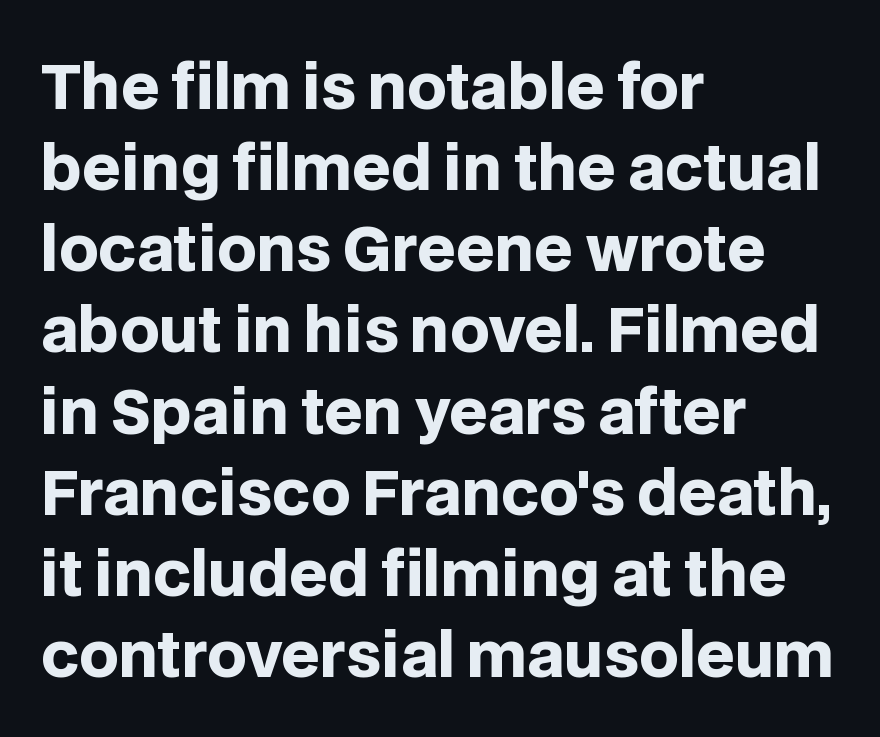
Q: Is the text bold? A: Yes.
Q: Is the text italic (slanted)? A: No, it is upright.
Q: Is the typeface a serif or a sans-serif typeface? A: Sans-serif.
Q: Is the text underlined? A: No.
Q: How is the paragraph aligned? A: Left-aligned.
Q: Is the spacing between letters normal or unusually wide? A: Normal.
Q: Is the spacing between lines tight, normal or loose? A: Normal.
Q: Width (condensed, normal, or wide)? A: Normal.
Q: Stroke contrast? A: Low.
Q: x-height? A: Large.
Q: Monospaced? A: No.
